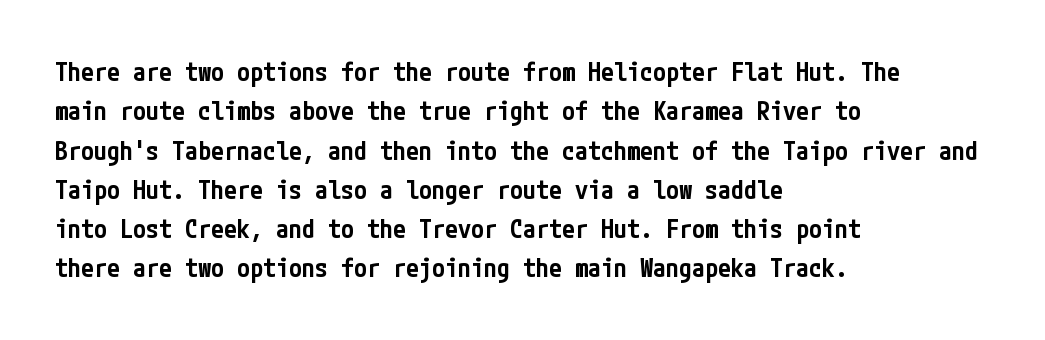
Q: Is the text bold? A: Semi-bold.
Q: Is the text italic (slanted)? A: No, it is upright.
Q: Is the text underlined? A: No.
Q: How is the paragraph aligned? A: Left-aligned.
Q: Is the spacing between letters normal or unusually wide? A: Normal.
Q: Is the spacing between lines tight, normal or loose? A: Normal.
